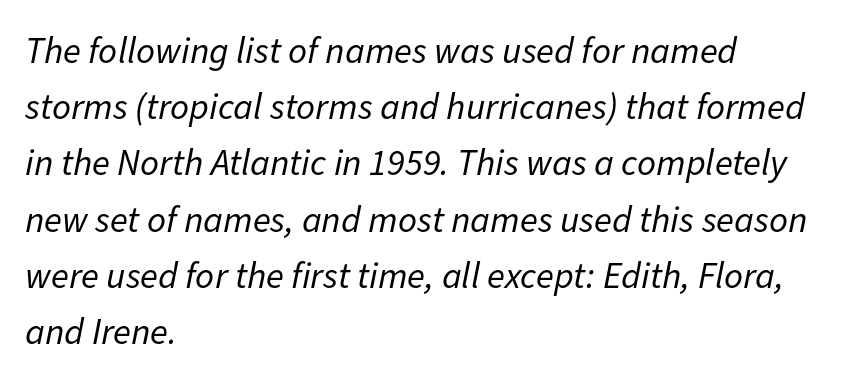
Q: Is the text bold? A: No.
Q: Is the text italic (slanted)? A: Yes, it leans right by about 11 degrees.
Q: Is the text underlined? A: No.
Q: How is the paragraph aligned? A: Left-aligned.
Q: Is the spacing between letters normal or unusually wide? A: Normal.
Q: Is the spacing between lines tight, normal or loose? A: Normal.
Q: Width (condensed, normal, or wide)? A: Normal.
Q: Stroke contrast? A: Low.
Q: x-height? A: Medium.
Q: Monospaced? A: No.
